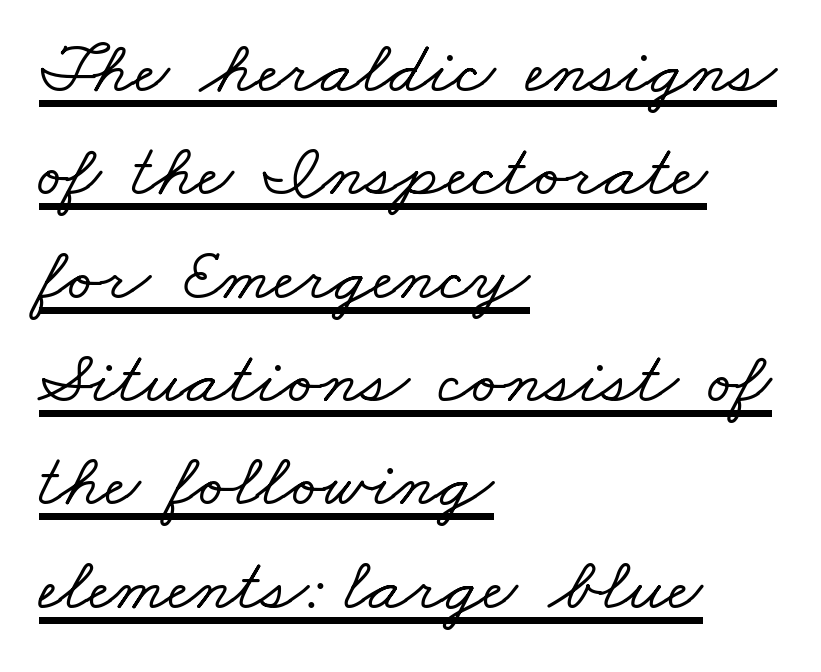
Observe the ordinary spacing: letters are neighbours, not strangers. The rendering shows small feet on the letterforms — a serif design. Varying glyph widths throughout — classic text-font behaviour. The sample's only ornament is a line tracing under the words. Caption: multi-line text, flush left, ragged right. How would I describe the line gaps? Plain and ordinary.
